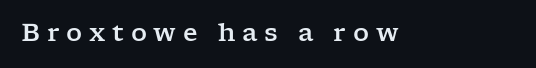
The image shows 25 px text type, upright; set unusually wide letter spacing (+0.27 em), not underlined.
